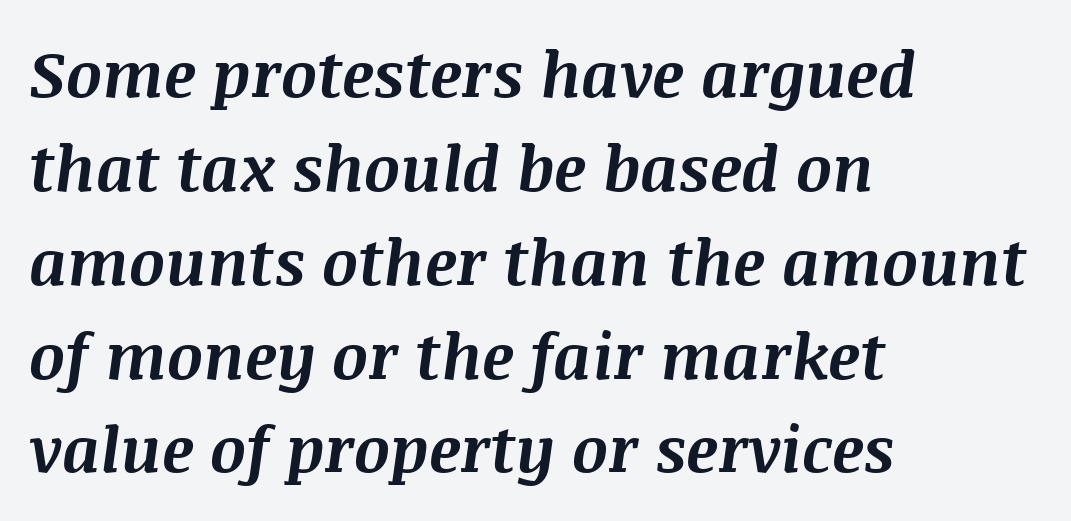
The letters sit at their default tracking, neither squeezed nor spread. Slant detected: the letters are inclined. Does the copy run flush right? No — it runs flush left. Does the leading feel generous? No, just average.
